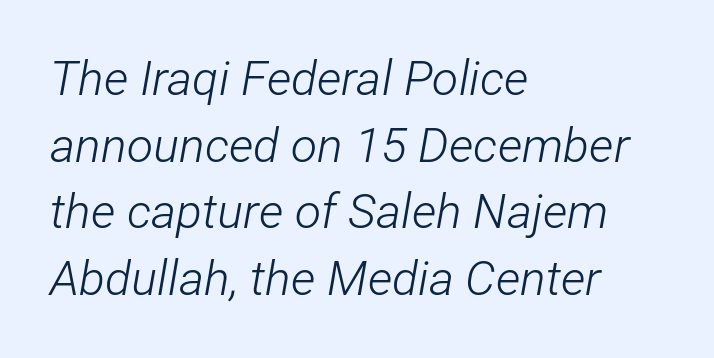
The image shows 48 px light, condensed type, italic (leaning right); set left-aligned, normal line spacing (1.39x), normal letter spacing, not underlined; low stroke contrast and a medium x-height.
